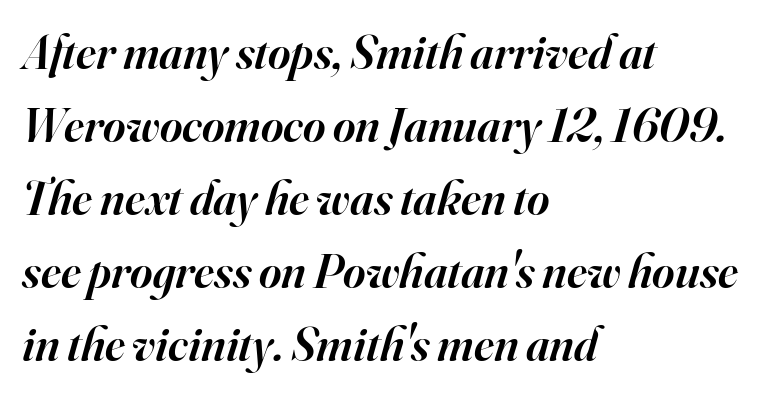
{"serif": "yes", "italic": "yes", "lean": "right", "slant_degrees": 16, "bold": "semi", "weight": "semibold", "width": "normal", "stroke_contrast": "high", "x_height": "small", "monospaced": "no", "underline": "no", "align": "left", "line_spacing": "normal", "line_spacing_ratio": 1.52, "letter_spacing": "normal", "letter_spacing_em": 0.0, "glyph_px": 48}
